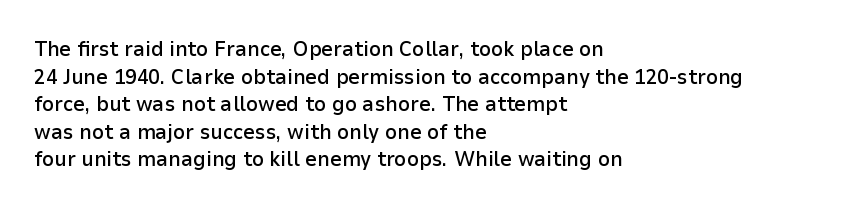
{"italic": "no", "bold": "semi", "underline": "no", "align": "left", "line_spacing": "normal", "line_spacing_ratio": 1.31, "letter_spacing": "normal", "letter_spacing_em": 0.0, "glyph_px": 21}
